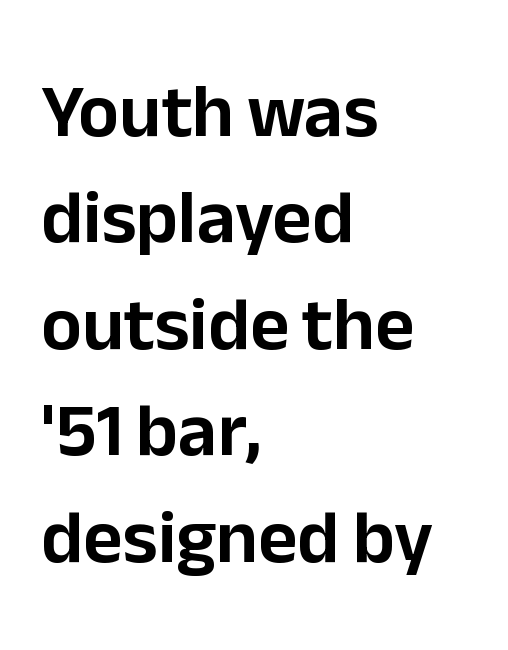
The image shows 76 px sans-serif type, upright; set left-aligned, normal line spacing (1.4x), normal letter spacing, not underlined; low stroke contrast and a medium x-height.
